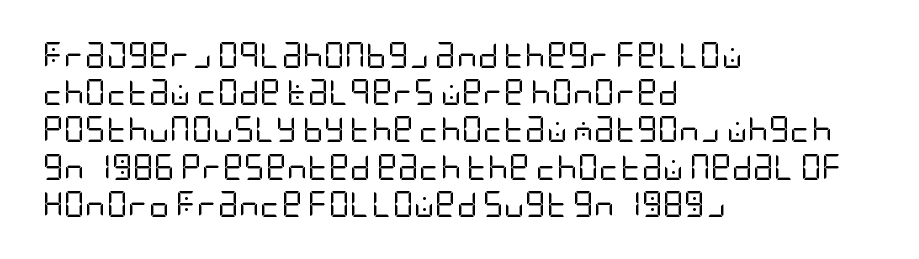
{"italic": "no", "bold": "no", "underline": "no", "align": "left", "line_spacing": "normal", "line_spacing_ratio": 1.43, "letter_spacing": "normal", "letter_spacing_em": 0.0, "glyph_px": 26}
